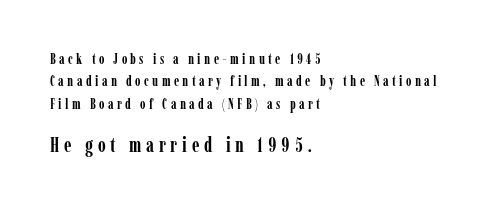
The image shows 20 px bold type, upright; set left-aligned, normal line spacing (1.6x), unusually wide letter spacing (+0.24 em), not underlined; the second (bottom) block is 1.43x larger.
